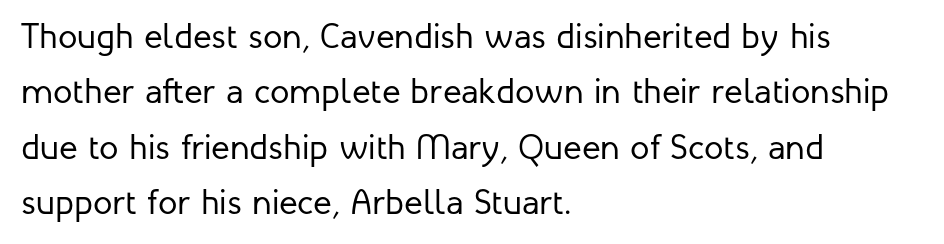
{"serif": "no", "italic": "no", "bold": "no", "weight": "regular", "width": "normal", "stroke_contrast": "low", "x_height": "medium", "monospaced": "no", "underline": "no", "align": "left", "line_spacing": "normal", "line_spacing_ratio": 1.58, "letter_spacing": "normal", "letter_spacing_em": 0.0, "glyph_px": 35}
